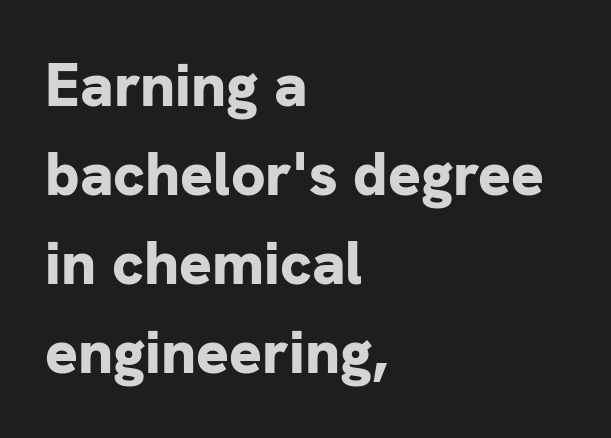
The image shows 61 px bold sans-serif type, upright; set left-aligned, normal line spacing (1.46x), normal letter spacing, not underlined; low stroke contrast and a medium x-height.
